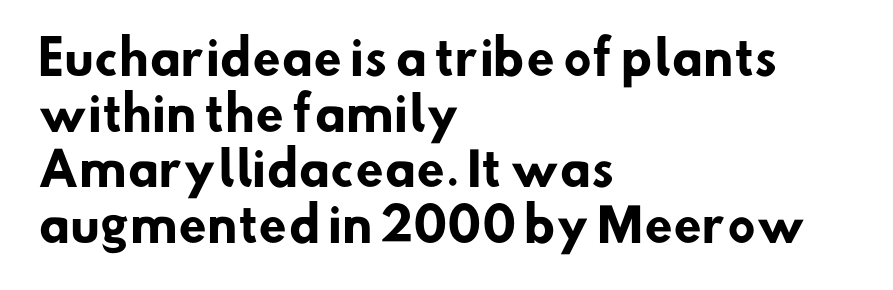
Q: Is the text bold? A: Yes.
Q: Is the typeface a serif or a sans-serif typeface? A: Sans-serif.
Q: Is the text underlined? A: No.
Q: How is the paragraph aligned? A: Left-aligned.
Q: Is the spacing between letters normal or unusually wide? A: Normal.
Q: Width (condensed, normal, or wide)? A: Normal.
Q: Stroke contrast? A: Low.
Q: x-height? A: Small.
Q: Monospaced? A: No.
